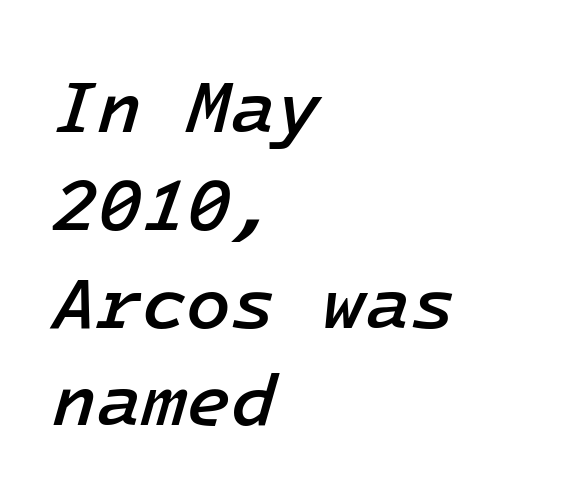
Honestly, there is no underline to notice here at all. A semibold gives these letters moderate extra thickness, short of bold. The whole block is typeset with a tilt. Short and long lines alike share a common starting point at left.
